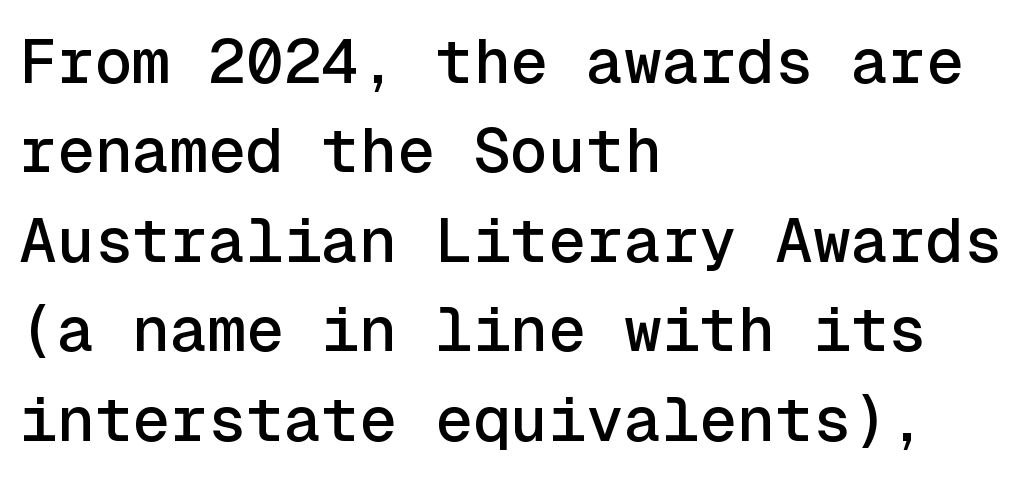
{"serif": "no", "italic": "no", "width": "normal", "x_height": "medium", "monospaced": "yes", "underline": "no", "align": "left", "line_spacing": "normal", "line_spacing_ratio": 1.42, "letter_spacing": "normal", "letter_spacing_em": 0.0, "glyph_px": 63}
